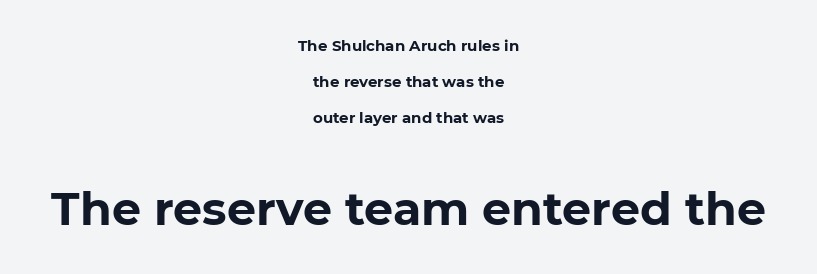
{"serif": "no", "bold": "yes", "weight": "bold", "width": "normal", "stroke_contrast": "low", "x_height": "medium", "monospaced": "no", "underline": "no", "align": "center", "line_spacing": "loose", "line_spacing_ratio": 2.39, "letter_spacing": "normal", "letter_spacing_em": 0.0, "larger_block": "second", "size_ratio": 3.07, "glyph_px": 46}
